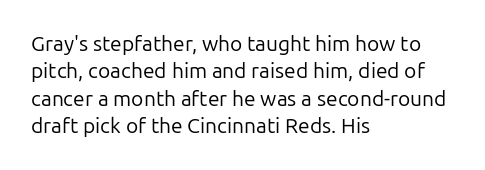
Reading down the block, your eye returns to a fixed left position each line. The weight tops out at a normal text grade. Interline gaps are of average width in this sample. The letters sit at their default tracking, neither squeezed nor spread.
